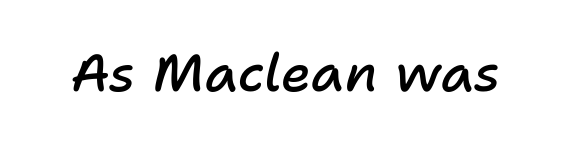
The image shows 52 px semibold type, italic (leaning right); set normal letter spacing, not underlined; low stroke contrast and a medium x-height.
